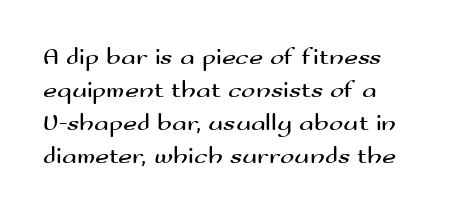
Q: Is the text bold? A: No.
Q: Is the text italic (slanted)? A: No, it is upright.
Q: Is the text underlined? A: No.
Q: How is the paragraph aligned? A: Left-aligned.
Q: Is the spacing between letters normal or unusually wide? A: Normal.
Q: Is the spacing between lines tight, normal or loose? A: Normal.
